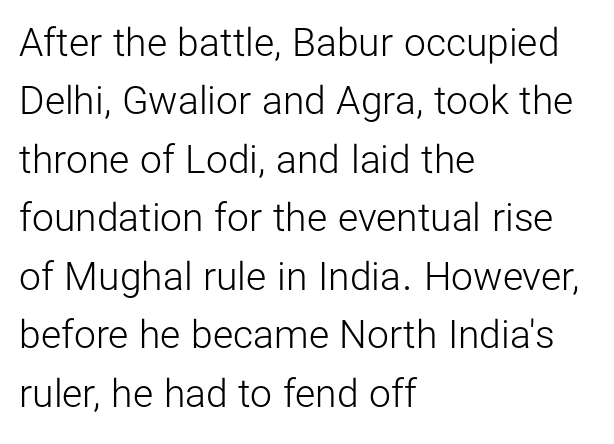
The image shows 39 px light sans-serif type, upright; set left-aligned, normal line spacing (1.5x), normal letter spacing, not underlined; low stroke contrast and a medium x-height.
